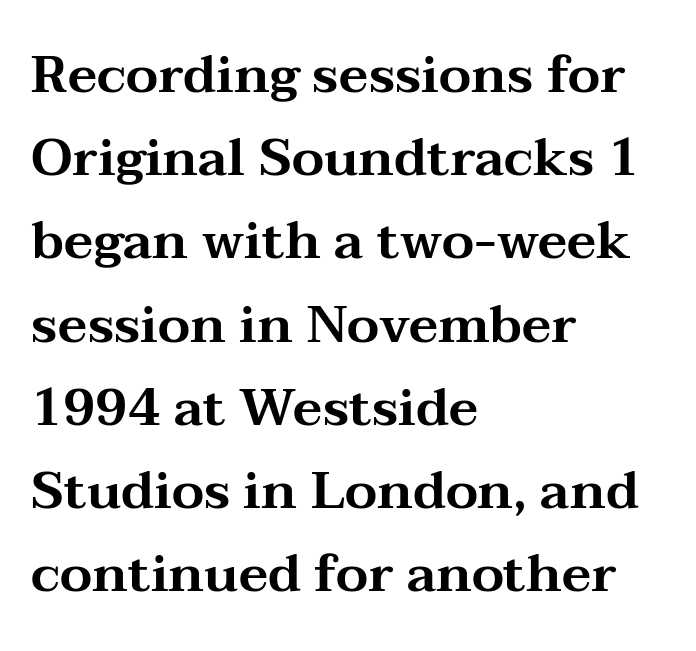
Q: Is the text italic (slanted)? A: No, it is upright.
Q: Is the typeface a serif or a sans-serif typeface? A: Serif.
Q: Is the text underlined? A: No.
Q: How is the paragraph aligned? A: Left-aligned.
Q: Is the spacing between letters normal or unusually wide? A: Normal.
Q: Is the spacing between lines tight, normal or loose? A: Normal.
Q: Width (condensed, normal, or wide)? A: Wide.
Q: Stroke contrast? A: Medium.
Q: x-height? A: Medium.
Q: Monospaced? A: No.
